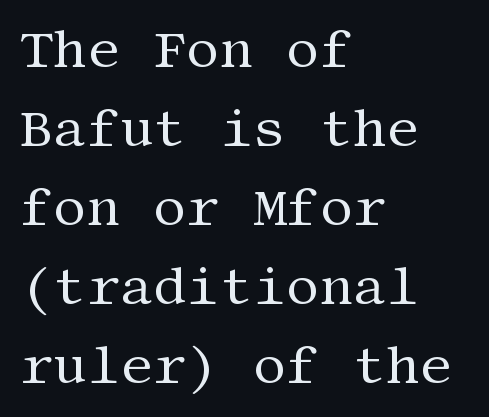
{"serif": "yes", "italic": "no", "bold": "no", "weight": "regular", "width": "normal", "stroke_contrast": "medium", "x_height": "large", "underline": "no", "align": "left", "line_spacing": "normal", "line_spacing_ratio": 1.52, "letter_spacing": "normal", "letter_spacing_em": 0.0, "glyph_px": 52}
